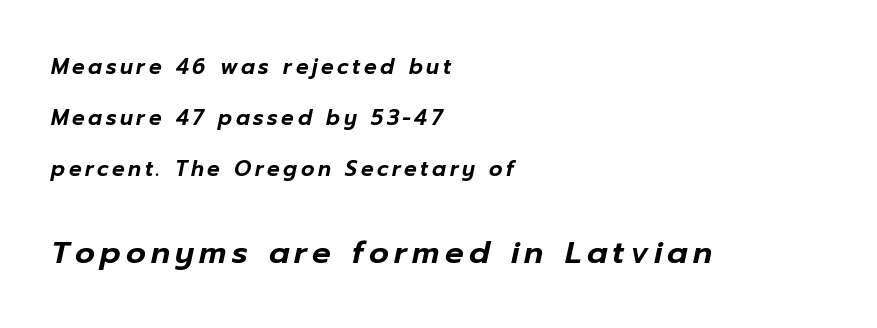
The image shows 31 px text type, italic (leaning right); set left-aligned, loose line spacing (2.43x), not underlined; the second (bottom) block is 1.48x larger; low stroke contrast and a medium x-height.
